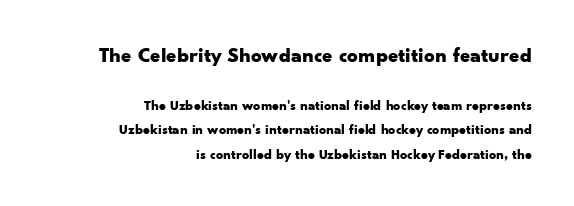
Does the weight exceed regular? Yes, all the way to bold. Each line ends at the same right margin while the left side varies. Observe the ordinary spacing: letters are neighbours, not strangers. The lettering holds an erect, upright posture throughout. Which chunk is bigger? The first one — the top block dwarfs the bottom. Bare-footed words on every line.
